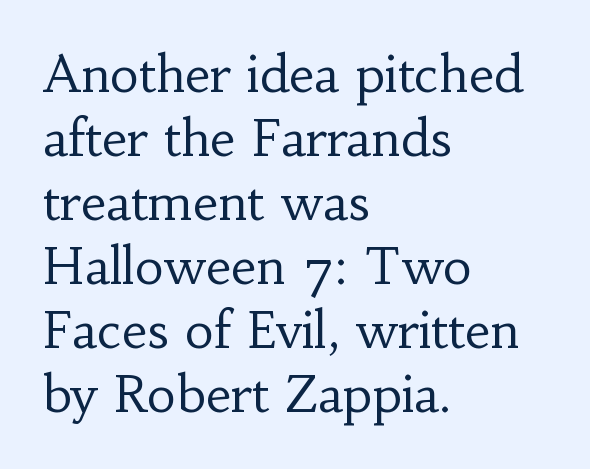
The image shows 50 px regular-weight serif type, upright; set left-aligned, normal line spacing (1.28x), normal letter spacing, not underlined; low stroke contrast and a small x-height.
